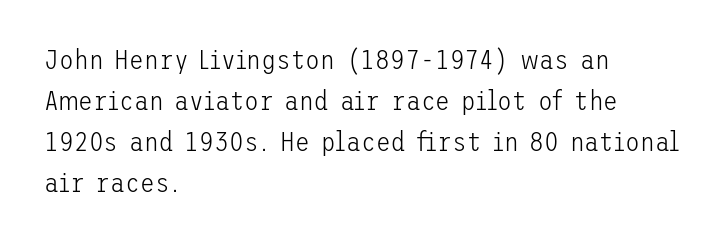
Q: Is the text bold? A: No.
Q: Is the text italic (slanted)? A: No, it is upright.
Q: Is the text underlined? A: No.
Q: How is the paragraph aligned? A: Left-aligned.
Q: Is the spacing between letters normal or unusually wide? A: Normal.
Q: Is the spacing between lines tight, normal or loose? A: Normal.
